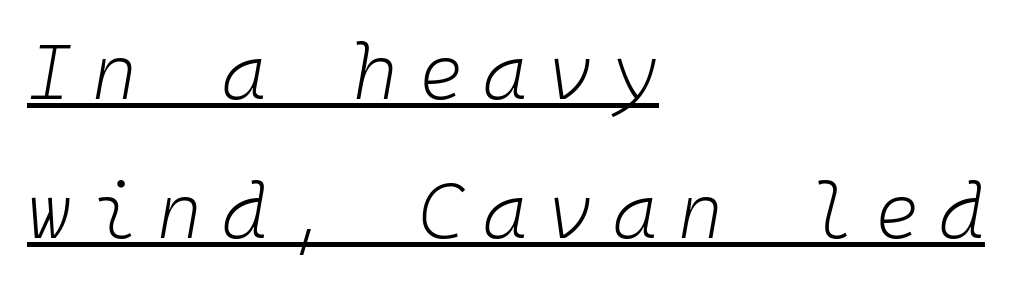
The lettering tilts uniformly, giving the passage an italic look. On a weight scale, this lands at 450 or below. There is plenty of visible air inserted between adjacent glyphs. Reading down the block, your eye returns to a fixed left position each line. A typesetter would call this monospace, since all characters share one set width. This is underlined copy, the kind a proofreader might mark for attention.
